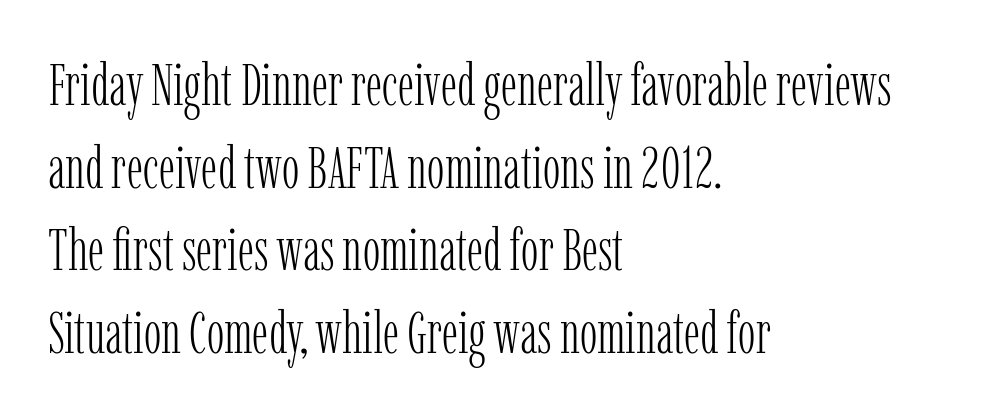
{"serif": "yes", "italic": "no", "bold": "no", "weight": "light", "width": "condensed", "stroke_contrast": "low", "x_height": "medium", "monospaced": "no", "underline": "no", "align": "left", "line_spacing": "normal", "line_spacing_ratio": 1.4, "letter_spacing": "normal", "letter_spacing_em": 0.0, "glyph_px": 59}
